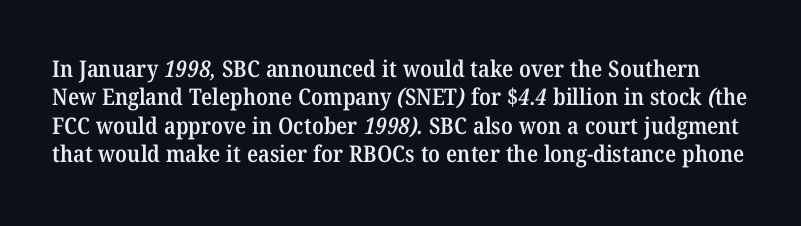
Bold? Not quite — semibold, heavier than regular but stopping short. The string is rendered with underlining switched off. The rendering keeps characters at their native spacing.
